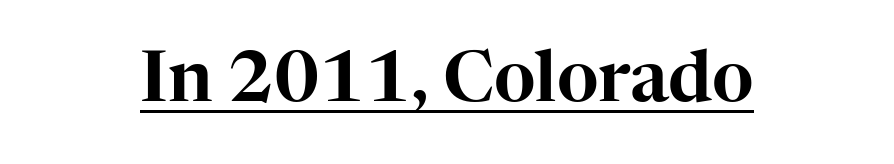
Q: Is the text italic (slanted)? A: No, it is upright.
Q: Is the typeface a serif or a sans-serif typeface? A: Serif.
Q: Is the text underlined? A: Yes.
Q: Is the spacing between letters normal or unusually wide? A: Normal.
Q: Width (condensed, normal, or wide)? A: Normal.
Q: Stroke contrast? A: High.
Q: x-height? A: Medium.
Q: Monospaced? A: No.
